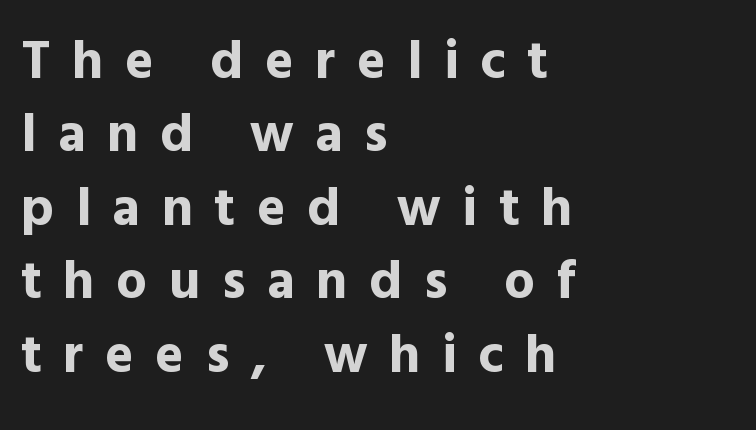
The image shows 54 px bold sans-serif type, upright; set left-aligned, normal line spacing (1.36x), unusually wide letter spacing (+0.4 em), not underlined; a medium x-height.
